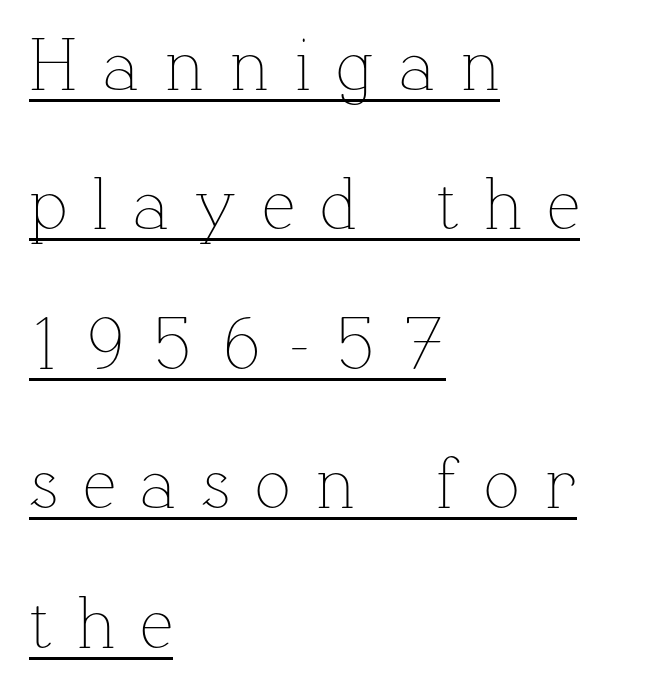
{"italic": "no", "bold": "no", "weight": "thin", "width": "normal", "stroke_contrast": "low", "x_height": "medium", "monospaced": "no", "underline": "yes", "align": "left", "line_spacing_ratio": 1.86, "letter_spacing": "wide", "letter_spacing_em": 0.33, "glyph_px": 75}
